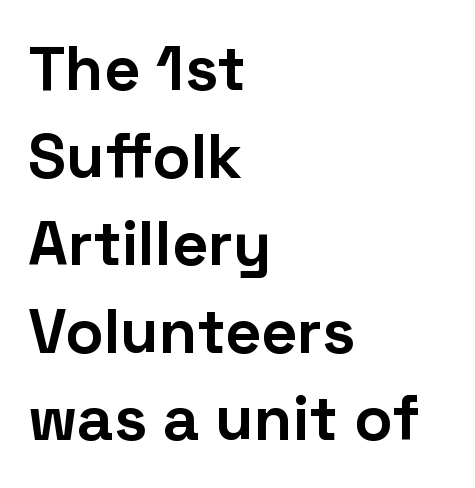
The image shows 63 px bold sans-serif type, upright; set left-aligned, normal line spacing (1.39x), normal letter spacing, not underlined; low stroke contrast and a medium x-height.
